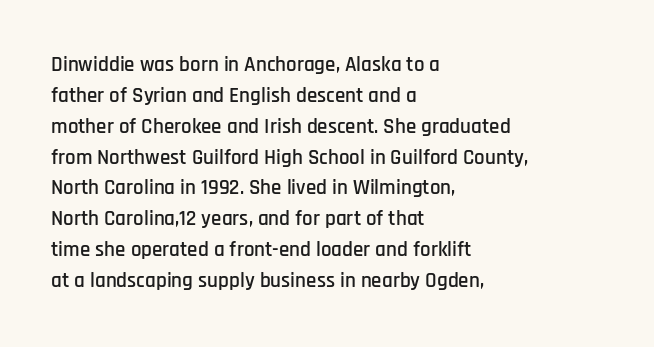
The image shows 21 px text type, upright; set left-aligned, normal line spacing (1.47x), normal letter spacing, not underlined.
